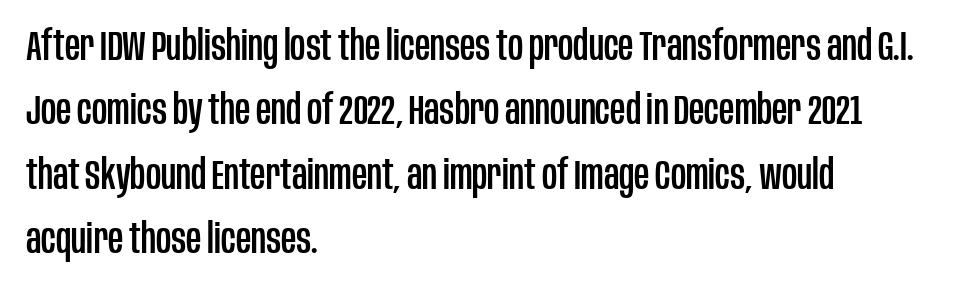
Q: Is the text italic (slanted)? A: No, it is upright.
Q: Is the typeface a serif or a sans-serif typeface? A: Sans-serif.
Q: Is the text underlined? A: No.
Q: How is the paragraph aligned? A: Left-aligned.
Q: Is the spacing between letters normal or unusually wide? A: Normal.
Q: Is the spacing between lines tight, normal or loose? A: Normal.
Q: Width (condensed, normal, or wide)? A: Condensed.
Q: Stroke contrast? A: Low.
Q: x-height? A: Large.
Q: Monospaced? A: No.
